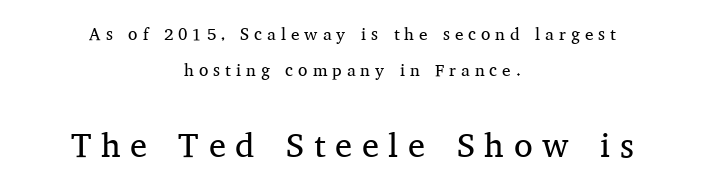
A quiet, ordinary-to-light weight characterises the typeface. Short note: letters widely spaced. Bigger letters appear in the bottom chunk; the top chunk is reduced. Notice the wide empty band between every row — that's loose leading.
